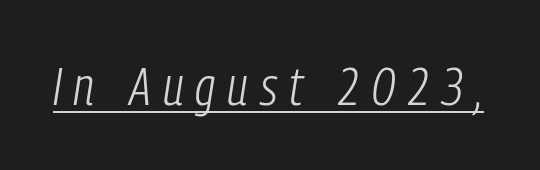
Think standard paragraph weight, or any step lighter than that. Underlined type. The whole block is typeset with a tilt. The letters advance in unequal steps, a hallmark of proportional type. Honestly, the letter spacing is so wide it's the main thing you notice.
